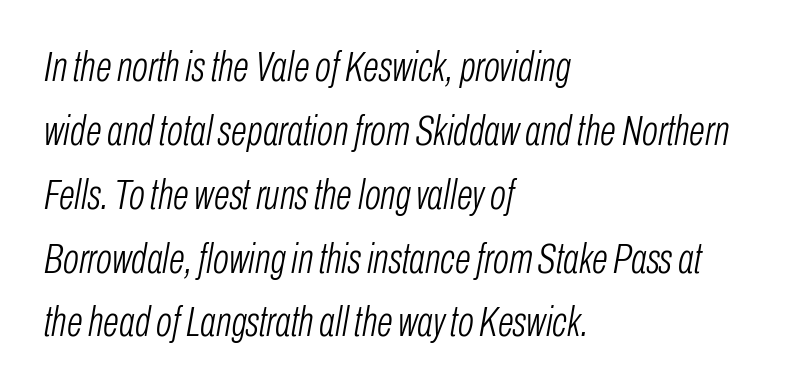
Each letter keeps its own natural width here, so spacing adapts to shape. These lines are set flush left with a ragged right edge. A normal amount of white space separates one row of letters from the next. Style check: oblique. Just letters on the line, the space beneath them empty. Counters stay open thanks to moderate or lighter strokes.
